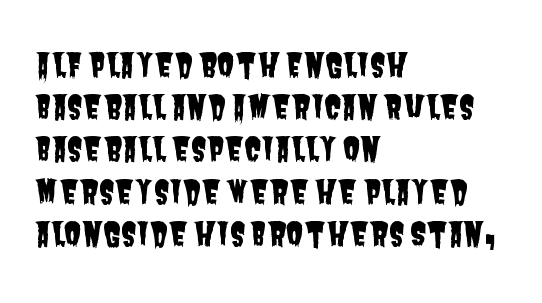
A classic flush-left, rag-right setting is used for this passage. If you measured baseline to baseline, you'd find a middling distance. Look at the tracking — it's just the regular setting, nothing added. In terms of letterform style, serifs are entirely absent.
